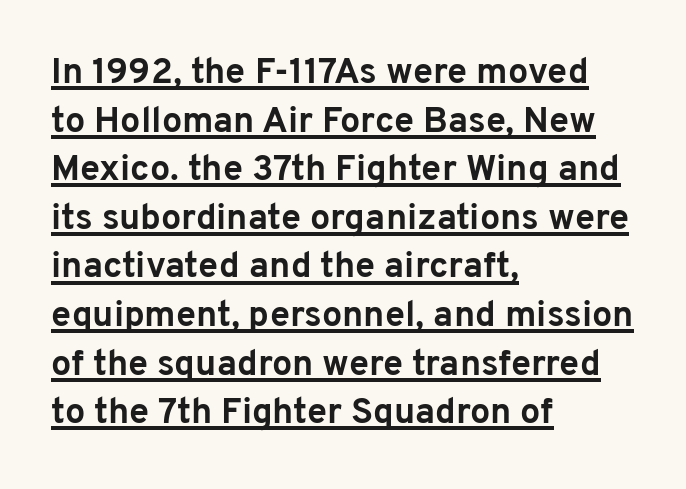
{"serif": "no", "italic": "no", "bold": "yes", "weight": "bold", "width": "normal", "stroke_contrast": "low", "x_height": "medium", "monospaced": "no", "underline": "yes", "align": "left", "line_spacing": "normal", "line_spacing_ratio": 1.35, "letter_spacing": "normal", "letter_spacing_em": 0.0, "glyph_px": 36}
